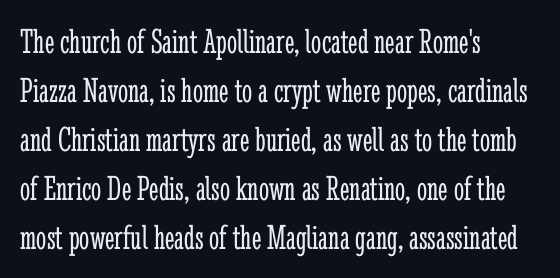
Q: Is the text bold? A: No.
Q: Is the text italic (slanted)? A: No, it is upright.
Q: Is the typeface a serif or a sans-serif typeface? A: Serif.
Q: Is the text underlined? A: No.
Q: How is the paragraph aligned? A: Left-aligned.
Q: Is the spacing between letters normal or unusually wide? A: Normal.
Q: Is the spacing between lines tight, normal or loose? A: Normal.
Q: Width (condensed, normal, or wide)? A: Condensed.
Q: Stroke contrast? A: Low.
Q: x-height? A: Medium.
Q: Monospaced? A: No.
